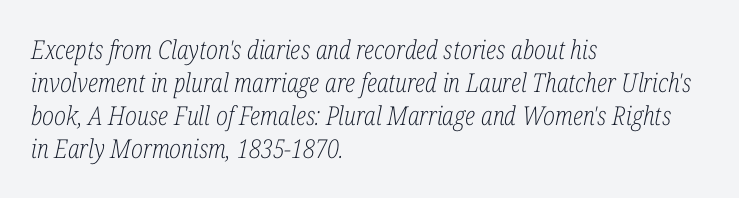
{"italic": "yes", "lean": "right", "slant_degrees": 12, "bold": "no", "underline": "no", "align": "left", "line_spacing": "normal", "line_spacing_ratio": 1.27, "letter_spacing": "normal", "letter_spacing_em": 0.0, "glyph_px": 26}
